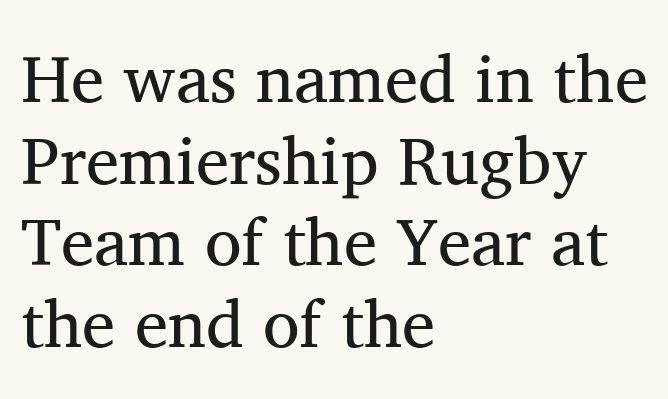
The image shows 67 px regular-weight serif type, upright; set left-aligned, line spacing 1.22x, normal letter spacing, not underlined; medium stroke contrast and a medium x-height.
